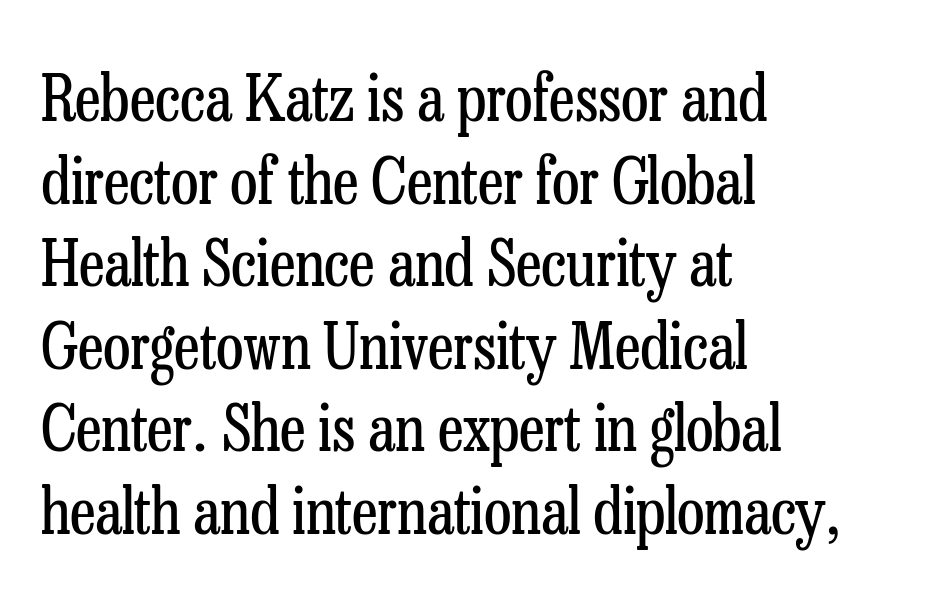
Q: Is the text bold? A: No.
Q: Is the text italic (slanted)? A: No, it is upright.
Q: Is the typeface a serif or a sans-serif typeface? A: Serif.
Q: Is the text underlined? A: No.
Q: How is the paragraph aligned? A: Left-aligned.
Q: Is the spacing between letters normal or unusually wide? A: Normal.
Q: Is the spacing between lines tight, normal or loose? A: Normal.
Q: Width (condensed, normal, or wide)? A: Condensed.
Q: Stroke contrast? A: Low.
Q: x-height? A: Medium.
Q: Monospaced? A: No.
